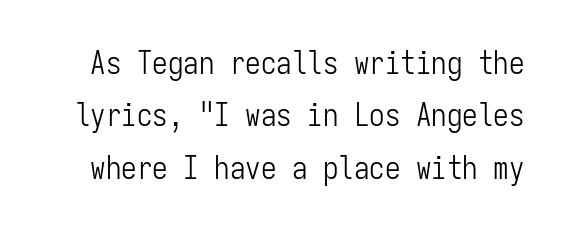
The image shows 31 px light, condensed sans-serif type, upright, monospaced; set normal line spacing (1.69x), normal letter spacing, not underlined; low stroke contrast and a medium x-height.
